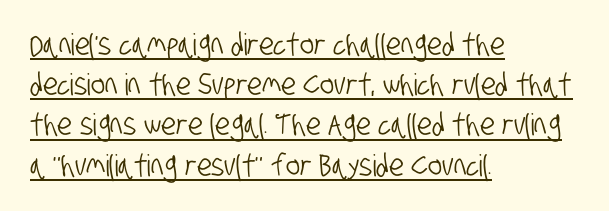
The image shows 30 px condensed sans-serif type; set left-aligned, normal line spacing (1.34x), normal letter spacing, underlined; low stroke contrast and a large x-height.
